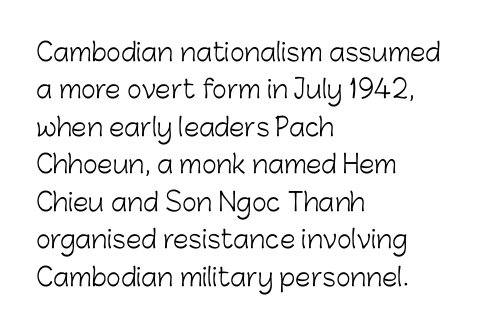
In CSS terms this would be text-align: left. Descenders are the only things crossing below the line. One glance says typical: line gaps are just what's usual. This is the regular roman posture of the typeface.
